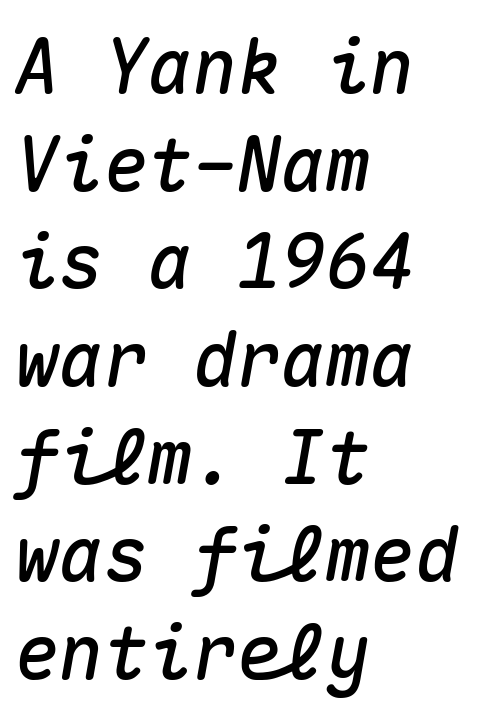
Leading matches the norm, producing a regular column. Think of a typewriter: that constant character pitch is what you see here. Leftover space on each line is placed entirely after the last word. Only glyphs here, with clear space below each row.
